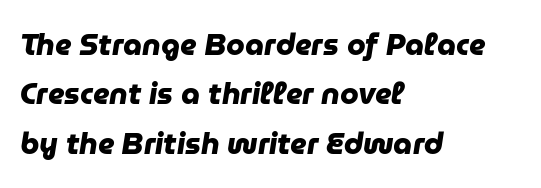
The image shows 30 px heavy sans-serif type; set left-aligned, normal line spacing (1.65x), normal letter spacing, not underlined; low stroke contrast and a medium x-height.
